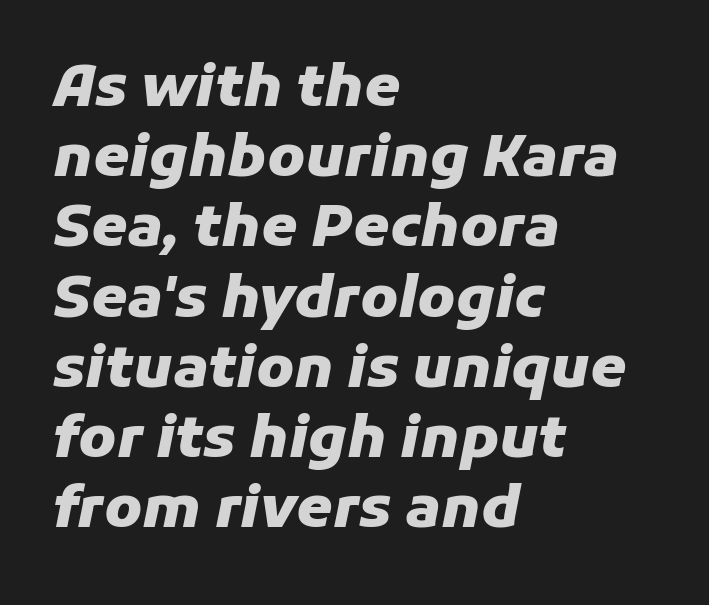
The image shows 58 px heavy type, italic (leaning right); set left-aligned, line spacing 1.21x, normal letter spacing, not underlined; low stroke contrast and a medium x-height.
